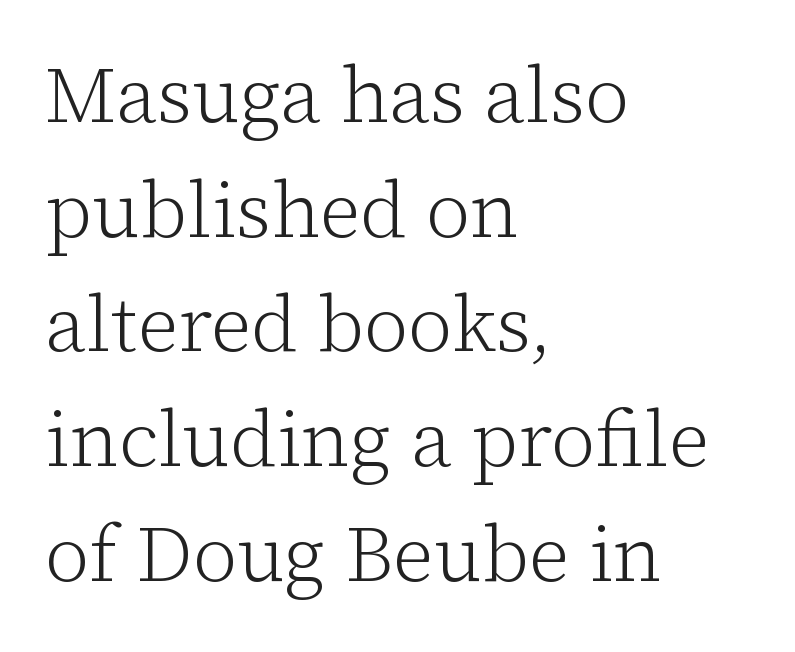
The image shows 78 px light serif type, upright; set left-aligned, normal line spacing (1.47x), normal letter spacing, not underlined; low stroke contrast and a medium x-height.
